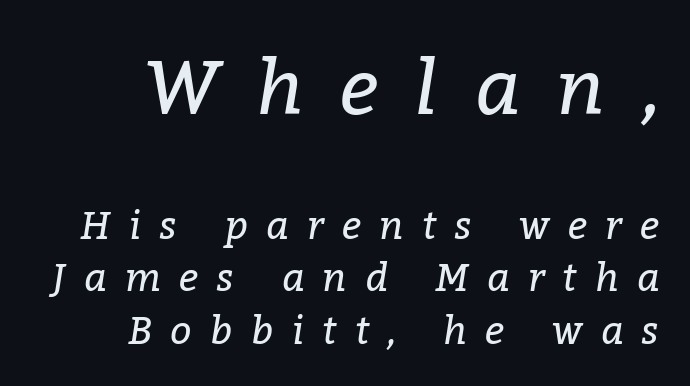
Character size in the leading block exceeds that of the trailing block. Slant detected: the letters are inclined. A typesetter would call this proportional, since set widths differ per character. Think standard paragraph weight, or any step lighter than that. The text block is weighted toward the right margin, trailing off unevenly leftward. Substantial extra tracking has been applied to these lines.
